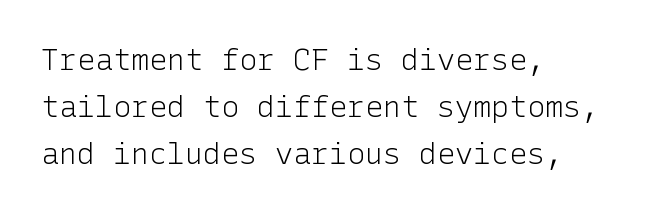
Q: Is the text bold? A: No.
Q: Is the text italic (slanted)? A: No, it is upright.
Q: Is the typeface a serif or a sans-serif typeface? A: Sans-serif.
Q: Is the text underlined? A: No.
Q: How is the paragraph aligned? A: Left-aligned.
Q: Is the spacing between letters normal or unusually wide? A: Normal.
Q: Is the spacing between lines tight, normal or loose? A: Normal.
Q: Width (condensed, normal, or wide)? A: Normal.
Q: Stroke contrast? A: Low.
Q: x-height? A: Medium.
